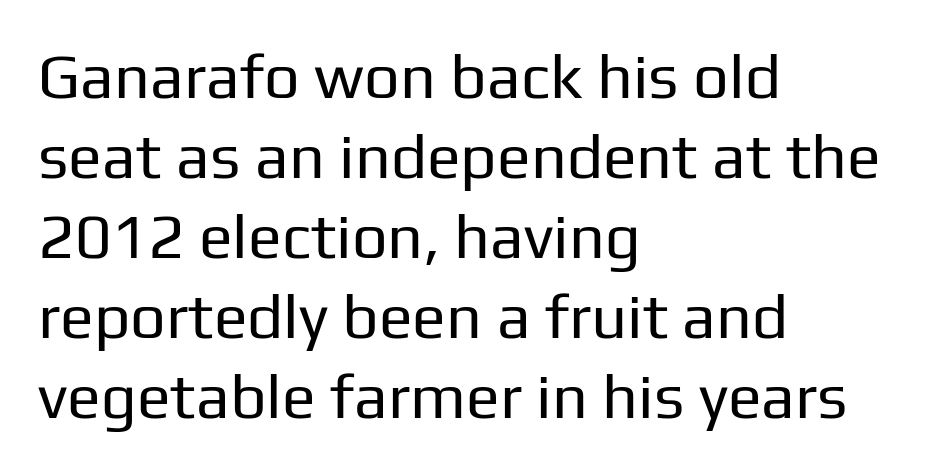
Leading: standard. Looks like regular typesetting: each glyph gets only the width it needs. In CSS terms this would be text-align: left. Each row of text sits above clean, open space. The letterforms sit shoulder to shoulder at normal distance. Is this a heavy cut? Hardly; it is regular or lighter.
